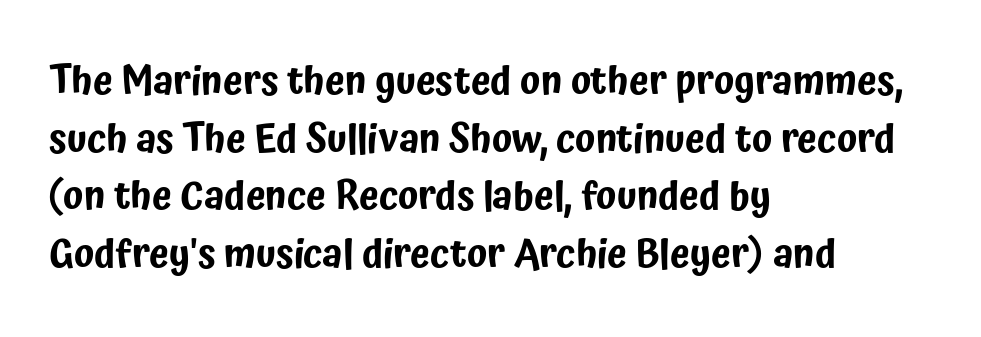
{"serif": "no", "italic": "no", "width": "condensed", "stroke_contrast": "low", "x_height": "medium", "monospaced": "no", "underline": "no", "align": "left", "line_spacing": "normal", "line_spacing_ratio": 1.44, "letter_spacing": "normal", "letter_spacing_em": 0.0, "glyph_px": 40}
